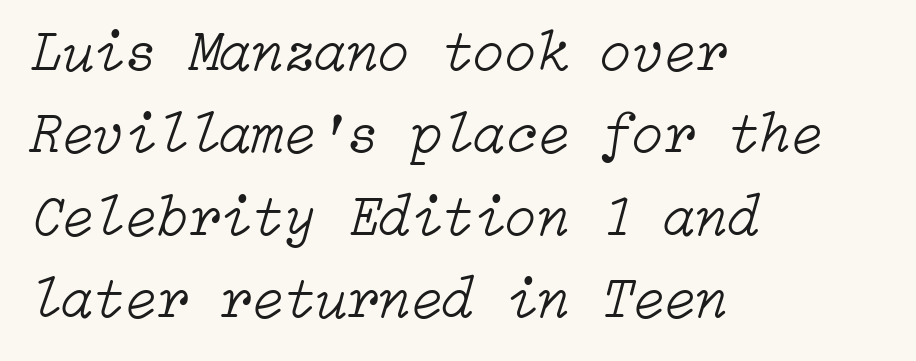
Q: Is the text bold? A: No.
Q: Is the text italic (slanted)? A: Yes, it leans right by about 15 degrees.
Q: Is the text underlined? A: No.
Q: How is the paragraph aligned? A: Left-aligned.
Q: Is the spacing between letters normal or unusually wide? A: Normal.
Q: Is the spacing between lines tight, normal or loose? A: Normal.
Q: Width (condensed, normal, or wide)? A: Normal.
Q: Stroke contrast? A: Low.
Q: x-height? A: Medium.
